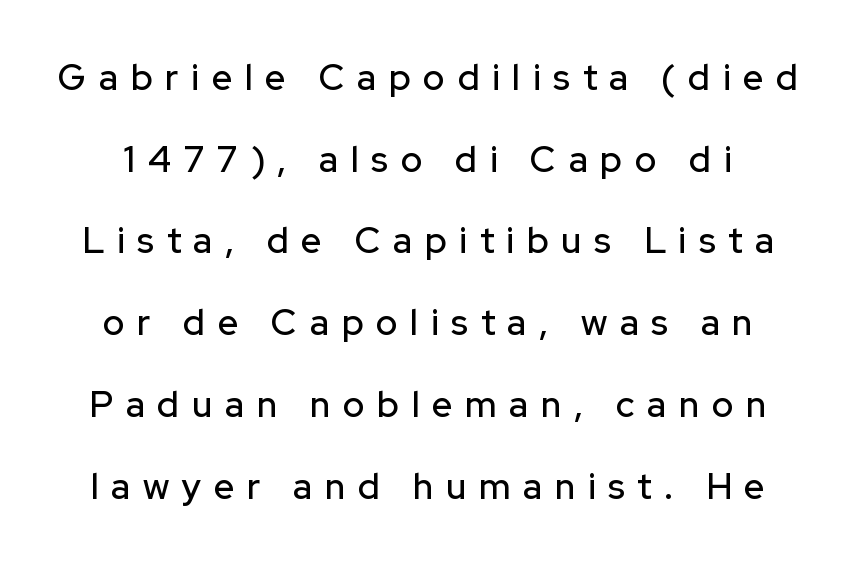
{"serif": "no", "italic": "no", "width": "normal", "stroke_contrast": "low", "x_height": "medium", "monospaced": "no", "underline": "no", "line_spacing": "loose", "line_spacing_ratio": 2.27, "letter_spacing": "wide", "letter_spacing_em": 0.35, "glyph_px": 36}
